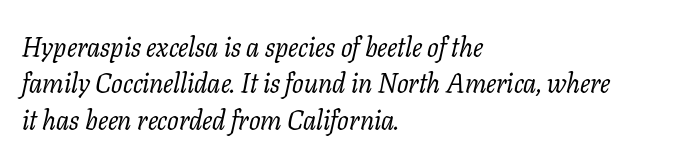
One-word summary of the alignment: left. Ink coverage per letter is moderate at most. Regular leading. Bare-footed words on every line.
